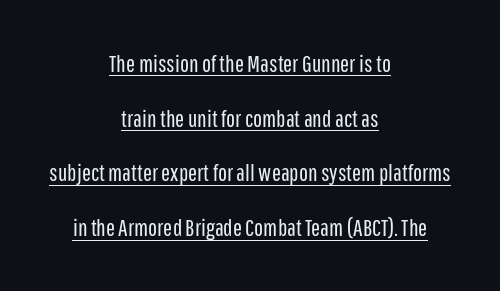
The image shows 24 px text type, upright; set centered, loose line spacing (2.28x), normal letter spacing, underlined.
